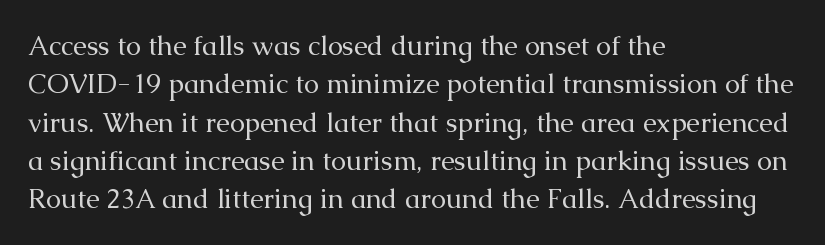
The image shows 27 px text type, upright; set left-aligned, normal line spacing (1.42x), normal letter spacing, not underlined.
